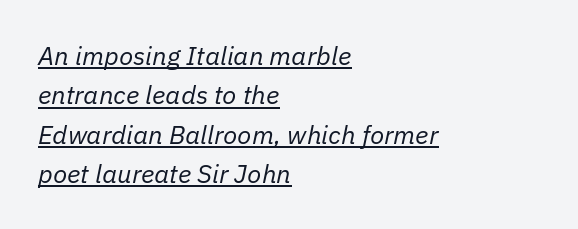
The image shows 26 px text type, italic (leaning right); set left-aligned, normal line spacing (1.51x), normal letter spacing, underlined.
